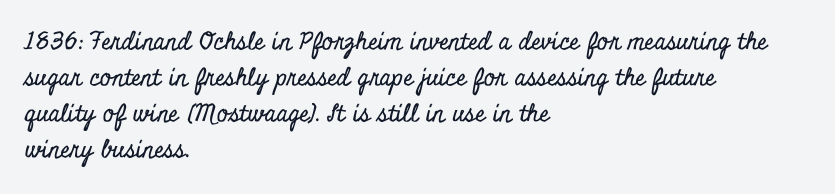
{"underline": "no", "align": "left", "line_spacing": "normal", "line_spacing_ratio": 1.5, "letter_spacing": "normal", "letter_spacing_em": 0.0, "glyph_px": 24}
